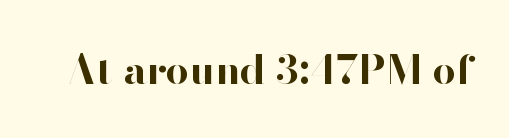
The image shows 41 px bold sans-serif type, upright; set normal letter spacing, not underlined; high stroke contrast and a small x-height.
